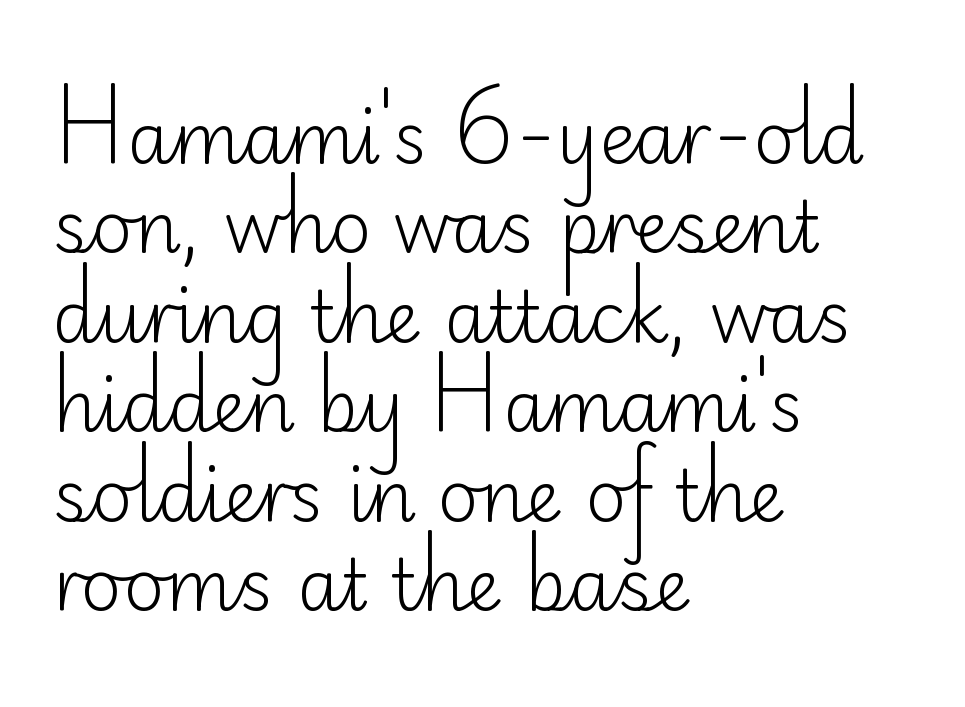
Left-aligned paragraph, ragged on the right. Think standard paragraph weight, or any step lighter than that. You can tell from the bare stems that sans-serif type was used. Just letters on the line, the space beneath them empty. This sample uses an upright cut, with every glyph sitting square on the baseline. Spacing verdict: proportional, widths tailored to each character.
